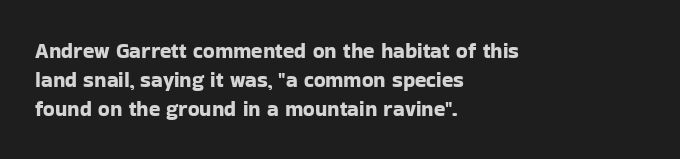
{"italic": "no", "underline": "no", "align": "left", "line_spacing": "normal", "line_spacing_ratio": 1.37, "letter_spacing": "normal", "letter_spacing_em": 0.0, "glyph_px": 21}
